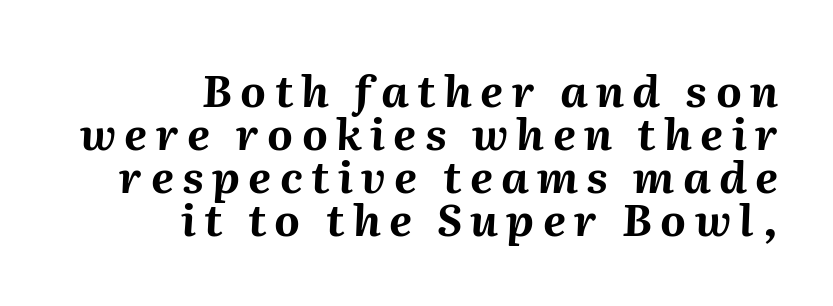
The image shows 44 px bold type, italic (leaning right); set right-aligned, tight line spacing (0.98x), not underlined; medium stroke contrast and a medium x-height.
